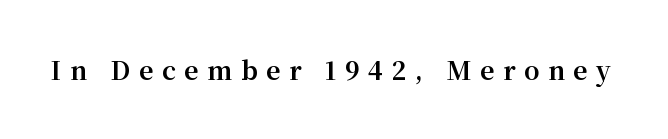
{"italic": "no", "bold": "yes", "underline": "no", "letter_spacing": "wide", "letter_spacing_em": 0.34, "glyph_px": 25}
